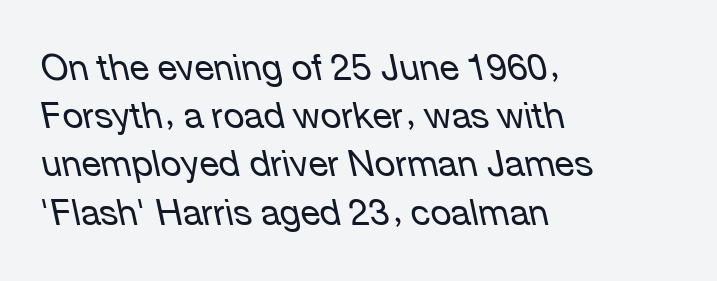
The image shows 36 px regular-weight type, italic (leaning left); set left-aligned, normal line spacing (1.34x), normal letter spacing, not underlined; low stroke contrast and a medium x-height.
